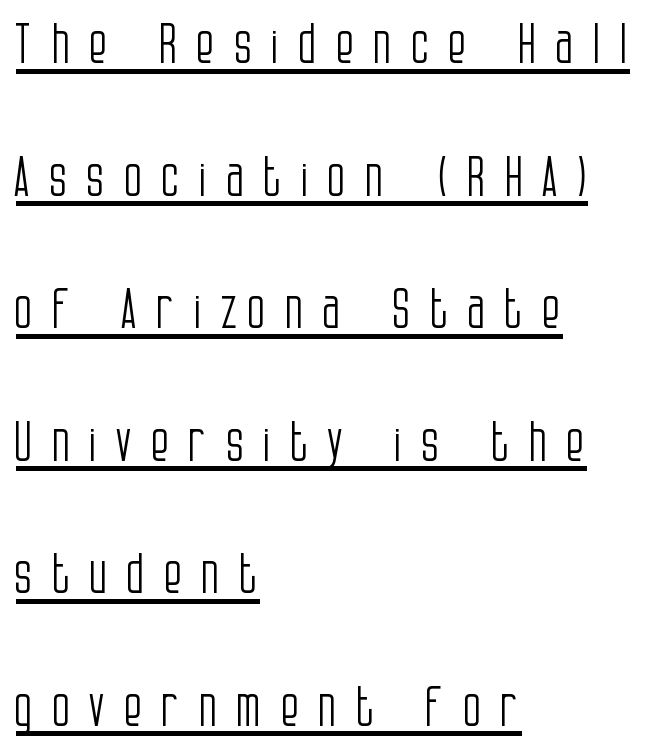
Varying glyph widths throughout — classic text-font behaviour. The letters carry no serifs — their stems end cleanly without finishing strokes. In terms of posture, this sample is upright. No chunkiness to these letters — they're not bold.
